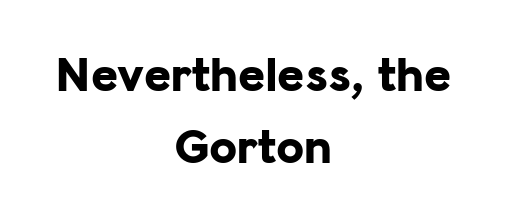
Standard letterfit; no display-style spreading of the glyphs. Honestly, the row spacing looks completely unremarkable. Think of a printed novel: that variable character pitch is what you see here. The glyphs in this specimen are sans serif. The whitespace from short lines is split evenly between both sides. Posture: upright roman.
